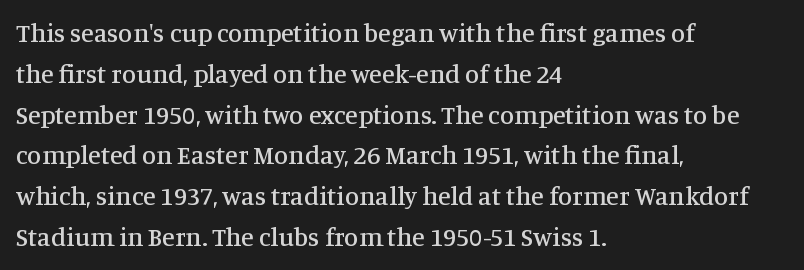
The image shows 26 px text type, upright; set left-aligned, normal line spacing (1.57x), normal letter spacing, not underlined.
